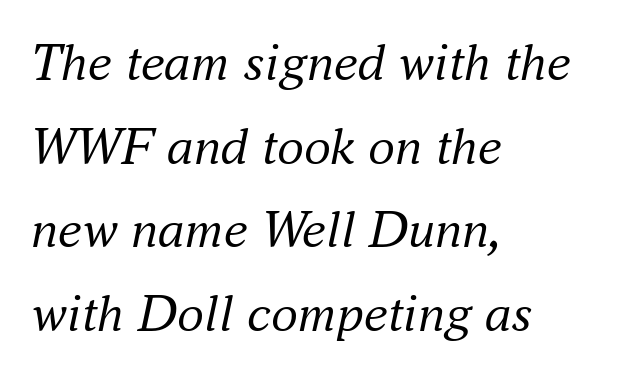
The image shows 54 px regular-weight serif type, italic (leaning right); set left-aligned, normal line spacing (1.55x), normal letter spacing, not underlined; medium stroke contrast and a small x-height.
